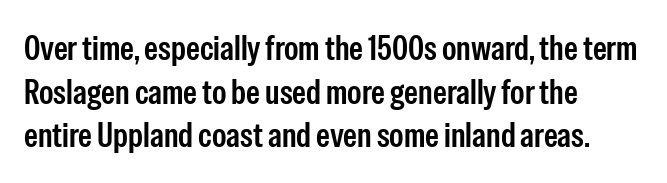
The image shows 35 px condensed sans-serif type, upright; set left-aligned, normal line spacing (1.25x), normal letter spacing, not underlined; low stroke contrast and a medium x-height.
